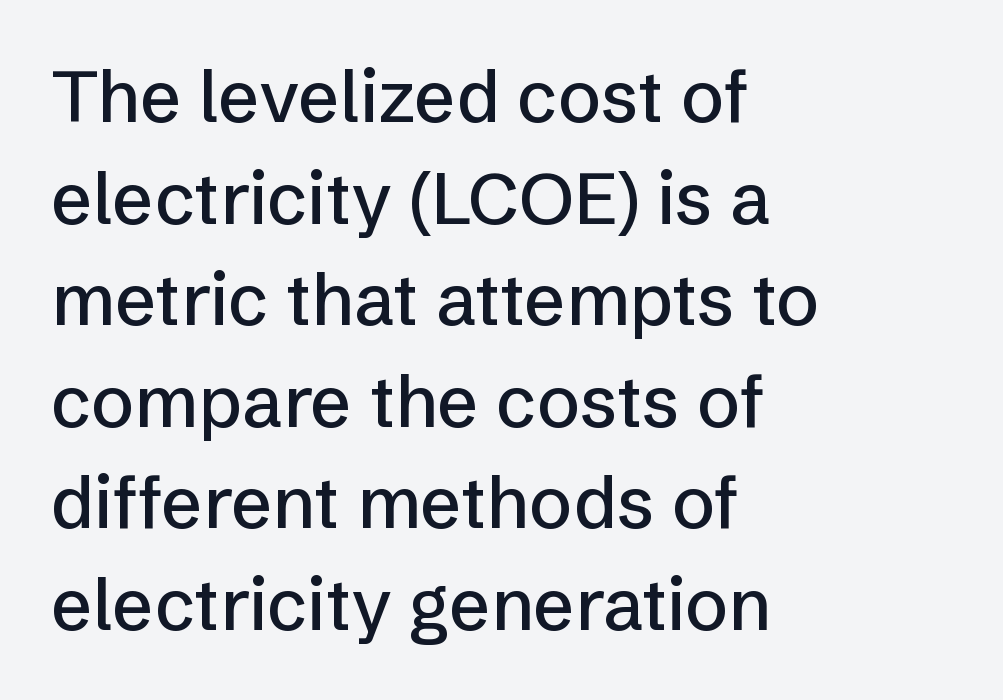
The image shows 72 px sans-serif type, upright; set left-aligned, normal line spacing (1.41x), normal letter spacing, not underlined; low stroke contrast and a medium x-height.
